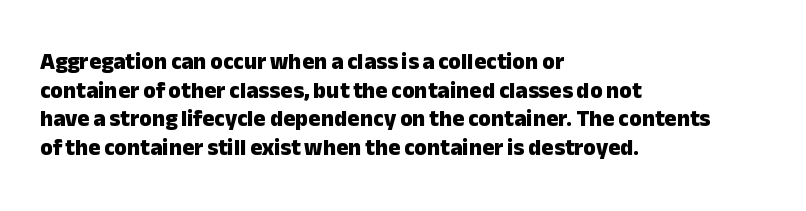
In CSS terms this would be text-align: left. On the weight axis this lands at bold, roughly 700. No word sits above an underline. Regarding leading, the lines here are spaced in the standard way. Quick note: not italic, upright. Glyph-to-glyph distance matches everyday printed text.
